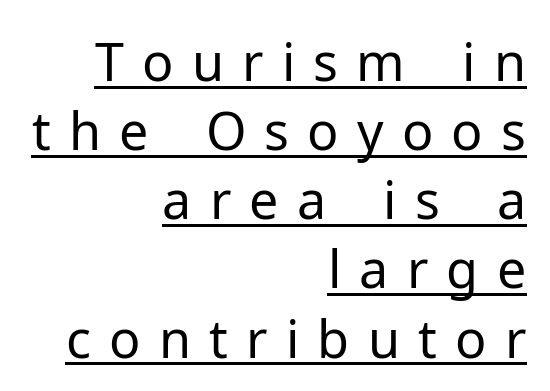
You could only call the tracking loose — the letters float apart. Quick note: underline on. Compared with a flush-left layout, this one pins lines to the opposite, right side. The lettering holds an erect, upright posture throughout.
